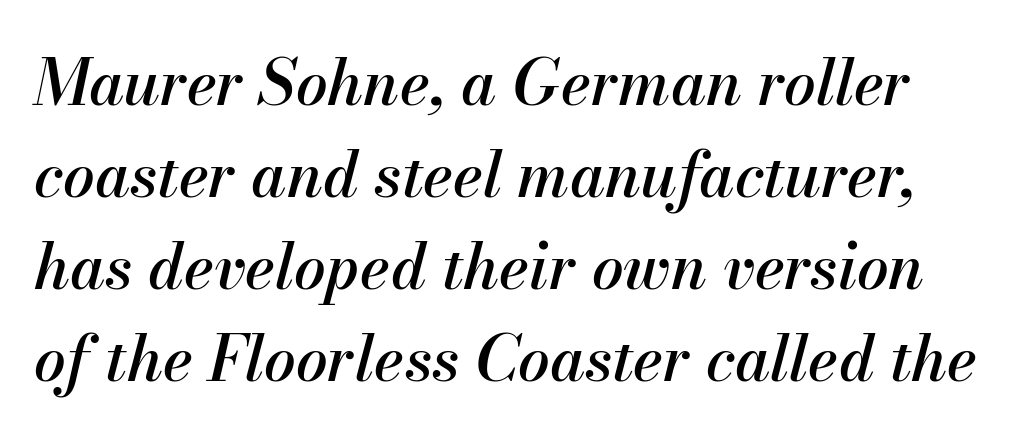
Q: Is the text italic (slanted)? A: Yes, it leans right by about 13 degrees.
Q: Is the text underlined? A: No.
Q: Is the spacing between letters normal or unusually wide? A: Normal.
Q: Is the spacing between lines tight, normal or loose? A: Normal.
Q: Width (condensed, normal, or wide)? A: Normal.
Q: Stroke contrast? A: Medium.
Q: x-height? A: Small.
Q: Monospaced? A: No.
